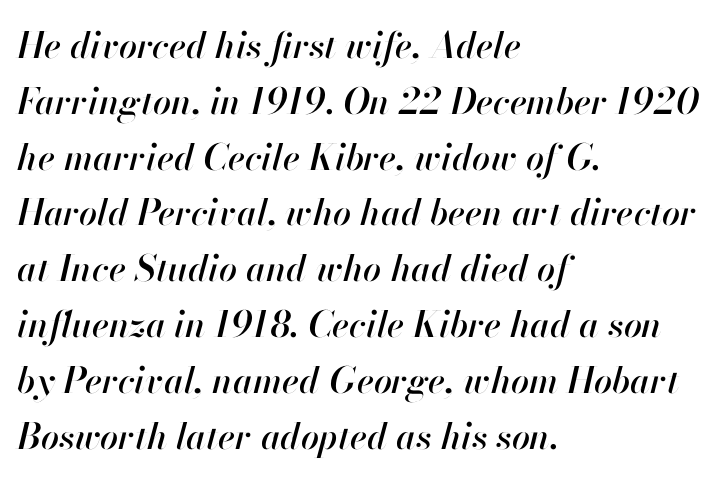
The image shows 36 px text type, italic (leaning right); set left-aligned, normal line spacing (1.55x), normal letter spacing, not underlined; high stroke contrast and a small x-height.
